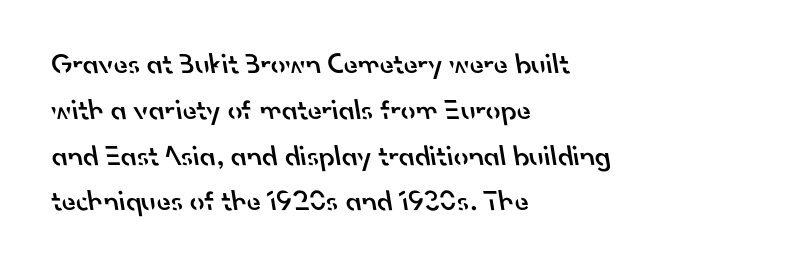
{"serif": "no", "bold": "semi", "weight": "semibold", "width": "normal", "stroke_contrast": "low", "x_height": "small", "monospaced": "no", "underline": "no", "align": "left", "line_spacing": "normal", "line_spacing_ratio": 1.58, "letter_spacing": "normal", "letter_spacing_em": 0.0, "glyph_px": 29}
